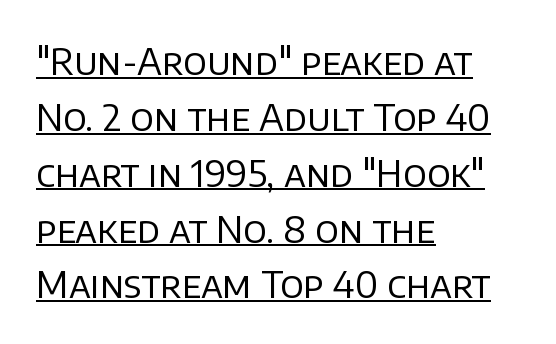
The image shows 37 px regular-weight sans-serif type, upright; set left-aligned, normal line spacing (1.51x), normal letter spacing, underlined; low stroke contrast and a large x-height.
